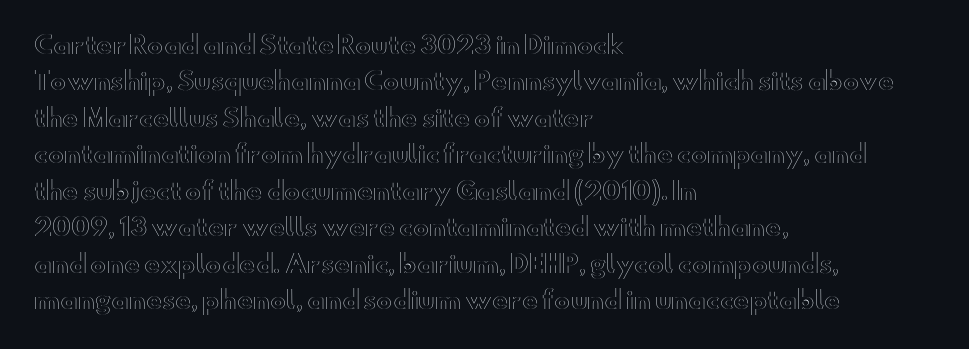
Q: Is the text italic (slanted)? A: No, it is upright.
Q: Is the text underlined? A: No.
Q: How is the paragraph aligned? A: Left-aligned.
Q: Is the spacing between letters normal or unusually wide? A: Normal.
Q: Is the spacing between lines tight, normal or loose? A: Normal.
